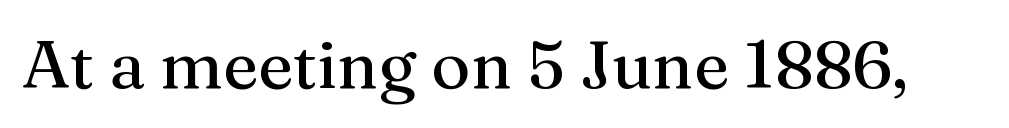
The image shows 67 px serif type, upright; set normal letter spacing, not underlined; medium stroke contrast and a medium x-height.
